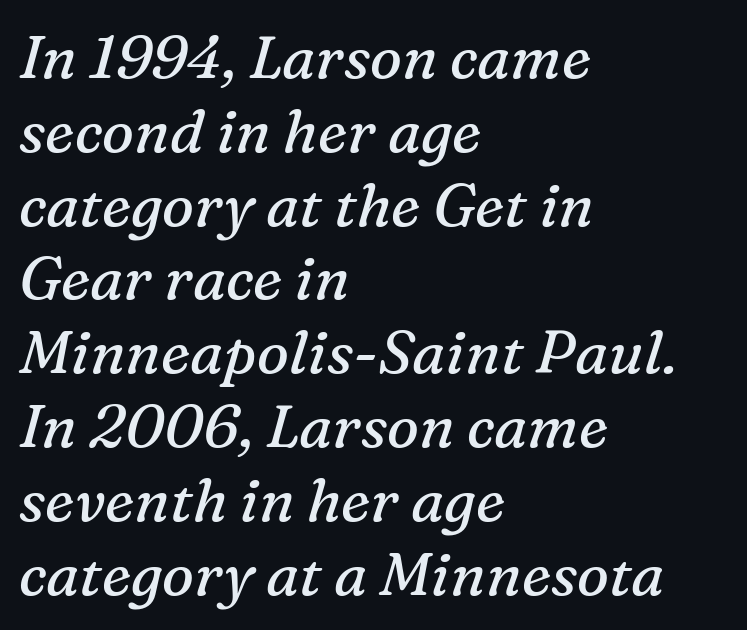
Quick note: underline off. The rendering keeps characters at their native spacing. Regarding serifs, this sample has them. Nothing heavy about these letters — not bold at all. This sample is left-justified, so line endings fall wherever the words run out. Each letter keeps its own natural width here, so spacing adapts to shape.
